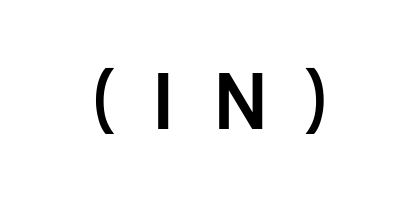
Font category for this specimen: sans-serif. Caption: expanded tracking, letters set apart. Nobody drew a line under any word here. Compared with an ordinary text face, these strokes are far heavier — a full bold.
